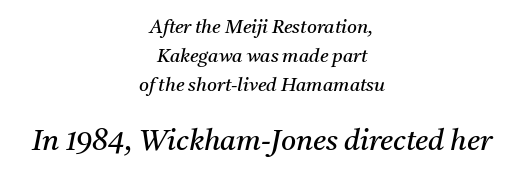
Q: Is the text bold? A: No.
Q: Is the text italic (slanted)? A: Yes, it leans right by about 11 degrees.
Q: Is the typeface a serif or a sans-serif typeface? A: Serif.
Q: Is the text underlined? A: No.
Q: How is the paragraph aligned? A: Centered.
Q: Is the spacing between letters normal or unusually wide? A: Normal.
Q: Is the spacing between lines tight, normal or loose? A: Normal.
Q: Which block of text is set in a larger size, the first (top) or the second (bottom)? A: The second (bottom) one.
Q: Width (condensed, normal, or wide)? A: Normal.
Q: Stroke contrast? A: Medium.
Q: x-height? A: Medium.
Q: Monospaced? A: No.
